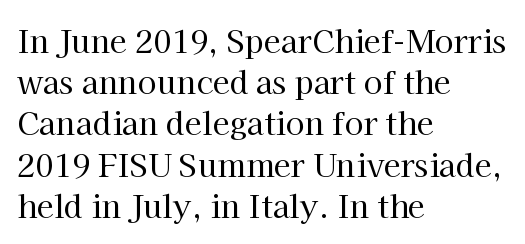
Q: Is the text bold? A: No.
Q: Is the text italic (slanted)? A: No, it is upright.
Q: Is the typeface a serif or a sans-serif typeface? A: Serif.
Q: Is the text underlined? A: No.
Q: How is the paragraph aligned? A: Left-aligned.
Q: Is the spacing between letters normal or unusually wide? A: Normal.
Q: Is the spacing between lines tight, normal or loose? A: Normal.
Q: Width (condensed, normal, or wide)? A: Normal.
Q: Stroke contrast? A: High.
Q: x-height? A: Medium.
Q: Monospaced? A: No.
